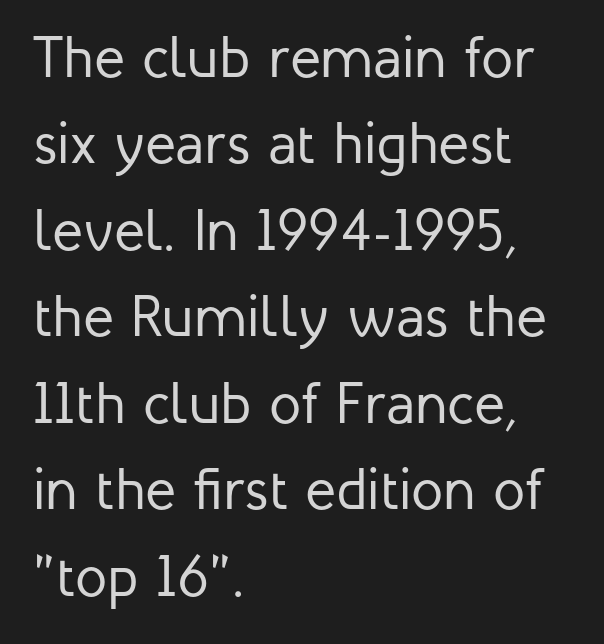
The image shows 58 px regular-weight sans-serif type, upright; set left-aligned, normal line spacing (1.49x), normal letter spacing, not underlined; low stroke contrast and a medium x-height.
